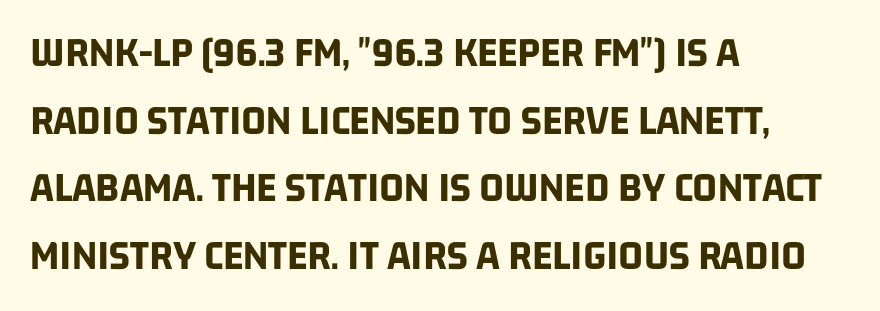
The image shows 43 px bold, condensed sans-serif type; set left-aligned, normal line spacing (1.57x), normal letter spacing, not underlined; low stroke contrast and a large x-height.
